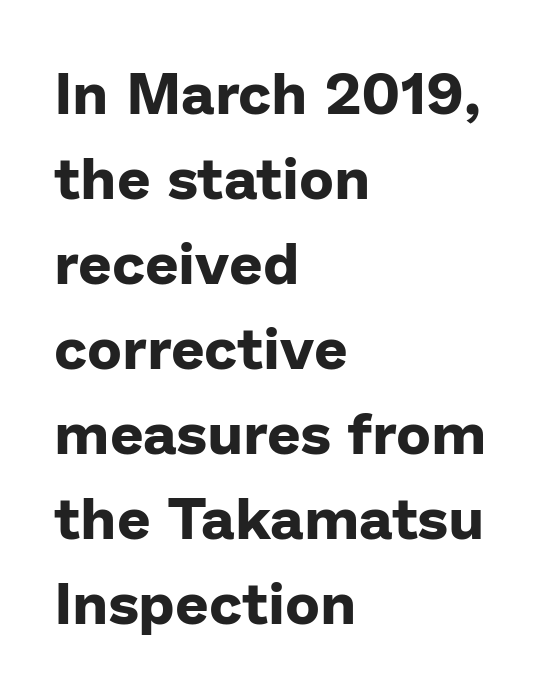
{"serif": "no", "italic": "no", "bold": "yes", "weight": "bold", "width": "normal", "stroke_contrast": "low", "x_height": "medium", "monospaced": "no", "underline": "no", "align": "left", "line_spacing": "normal", "line_spacing_ratio": 1.44, "letter_spacing": "normal", "letter_spacing_em": 0.0, "glyph_px": 59}
